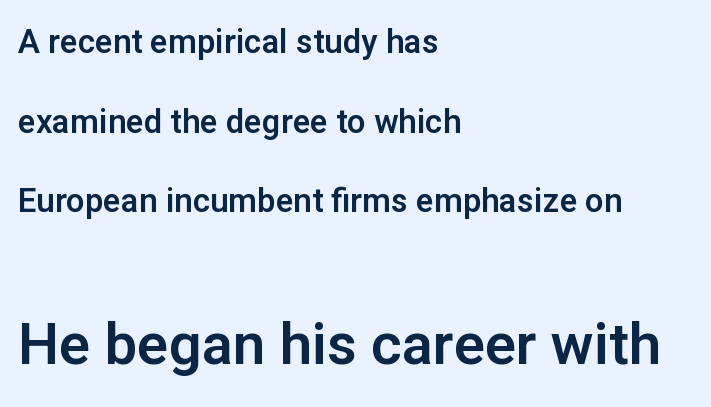
You could not count columns in this text — the font is proportionally spaced. A typesetter would label this face a sans. If you squint, the bottom block still reads clearly — it's the larger of the two. Bare-footed words on every line. The lines in this sample share a left origin and differ only in where they stop.
